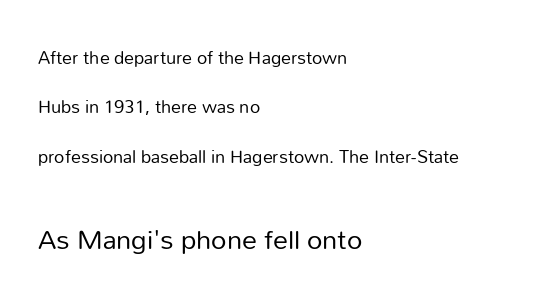
{"serif": "no", "italic": "no", "bold": "no", "weight": "regular", "width": "normal", "stroke_contrast": "low", "x_height": "medium", "monospaced": "no", "underline": "no", "align": "left", "line_spacing": "loose", "line_spacing_ratio": 2.47, "letter_spacing": "normal", "letter_spacing_em": 0.0, "larger_block": "second", "size_ratio": 1.5, "glyph_px": 30}
